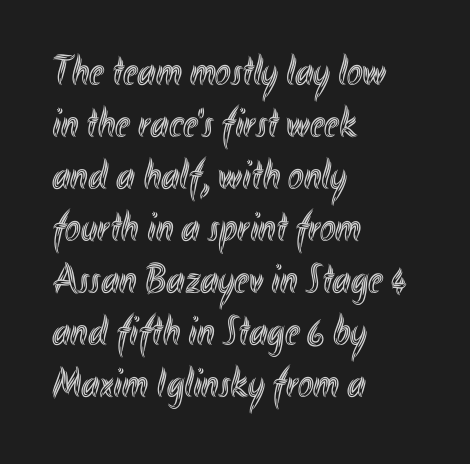
{"width": "condensed", "x_height": "small", "monospaced": "no", "underline": "no", "align": "left", "line_spacing_ratio": 1.24, "letter_spacing": "normal", "letter_spacing_em": 0.0, "glyph_px": 42}
